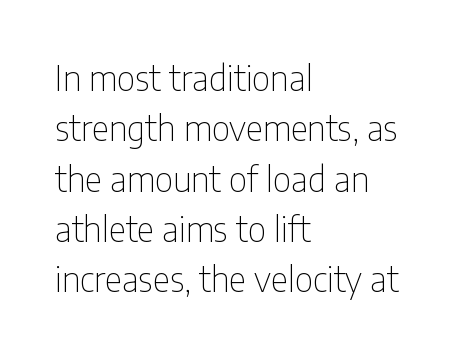
The passage shown has conventional tracking throughout. Summary of weight: not heavy and not bold. Designer's note — italics off, roman on. Whoever set this chose a conventional vertical rhythm. Only glyphs here, with clear space below each row.
